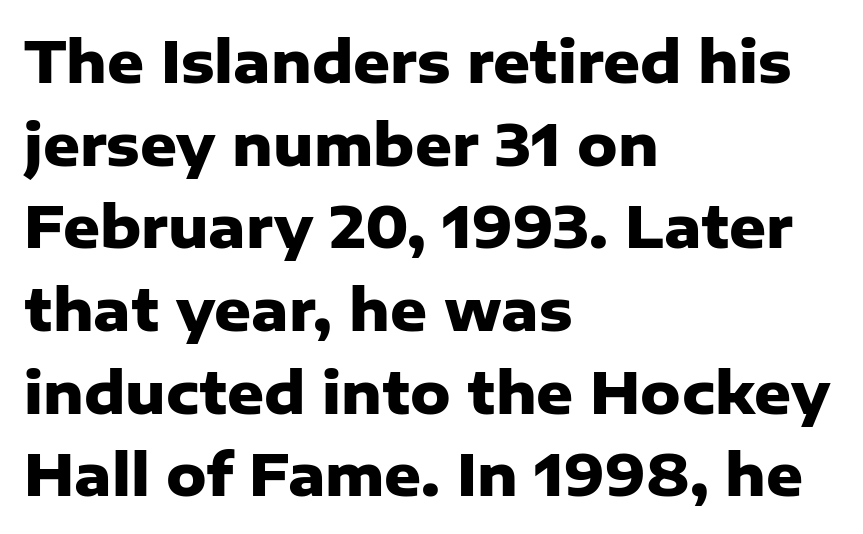
Q: Is the text bold? A: Yes.
Q: Is the text italic (slanted)? A: No, it is upright.
Q: Is the typeface a serif or a sans-serif typeface? A: Sans-serif.
Q: Is the text underlined? A: No.
Q: How is the paragraph aligned? A: Left-aligned.
Q: Is the spacing between letters normal or unusually wide? A: Normal.
Q: Is the spacing between lines tight, normal or loose? A: Normal.
Q: Width (condensed, normal, or wide)? A: Normal.
Q: Stroke contrast? A: Low.
Q: x-height? A: Medium.
Q: Monospaced? A: No.
